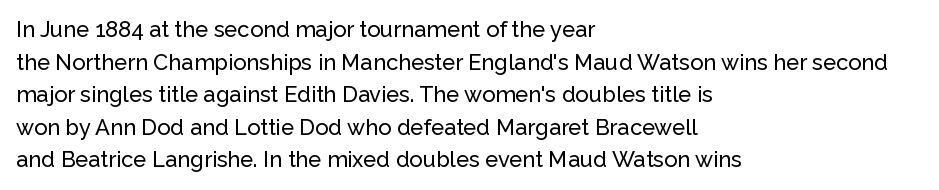
Q: Is the text italic (slanted)? A: No, it is upright.
Q: Is the text underlined? A: No.
Q: How is the paragraph aligned? A: Left-aligned.
Q: Is the spacing between letters normal or unusually wide? A: Normal.
Q: Is the spacing between lines tight, normal or loose? A: Normal.
